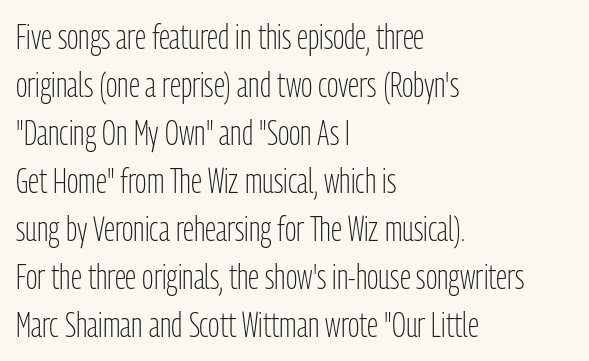
The image shows 34 px light, condensed sans-serif type, upright; set left-aligned, normal line spacing (1.41x), normal letter spacing, not underlined; low stroke contrast and a medium x-height.
